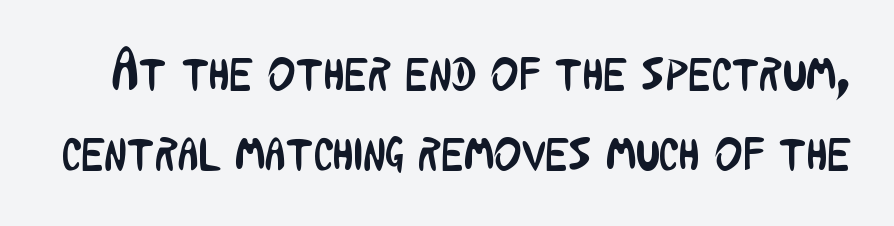
{"serif": "no", "italic": "no", "bold": "no", "weight": "regular", "width": "condensed", "stroke_contrast": "low", "x_height": "medium", "monospaced": "no", "underline": "no", "line_spacing": "normal", "line_spacing_ratio": 1.35, "letter_spacing": "normal", "letter_spacing_em": 0.0, "glyph_px": 59}
